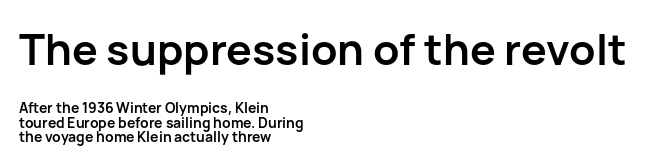
Q: Is the text bold? A: Yes.
Q: Is the text italic (slanted)? A: No, it is upright.
Q: Is the typeface a serif or a sans-serif typeface? A: Sans-serif.
Q: Is the text underlined? A: No.
Q: How is the paragraph aligned? A: Left-aligned.
Q: Is the spacing between letters normal or unusually wide? A: Normal.
Q: Is the spacing between lines tight, normal or loose? A: Tight.
Q: Which block of text is set in a larger size, the first (top) or the second (bottom)? A: The first (top) one.
Q: Width (condensed, normal, or wide)? A: Normal.
Q: Stroke contrast? A: Low.
Q: x-height? A: Medium.
Q: Monospaced? A: No.
